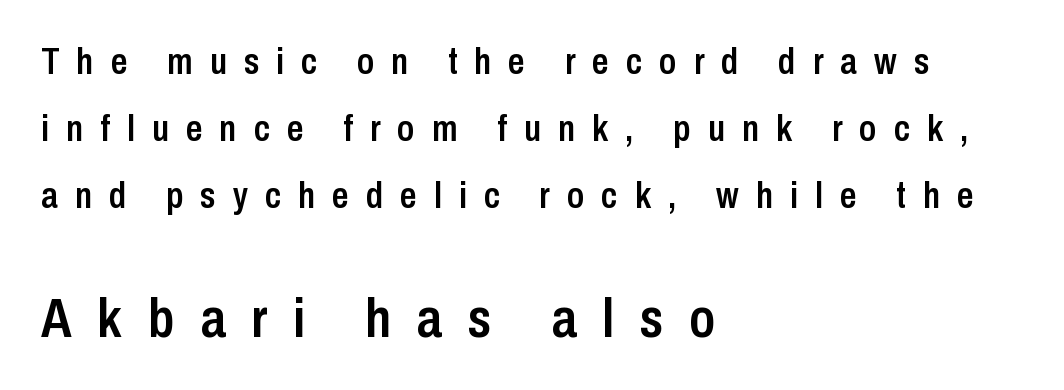
Every stem runs plumb, perpendicular to the baseline. Do the characters align in a grid? No, the font is proportional. Look at the tracking — it's clearly loosened, letters drifting apart. The font is running at a semibold setting, under full bold.
